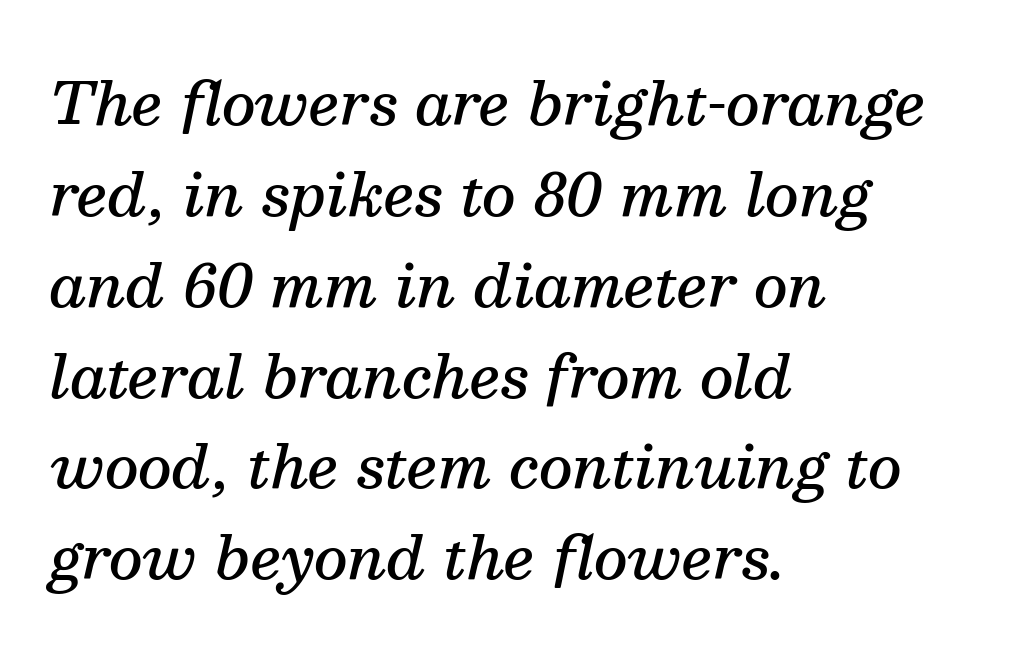
{"serif": "yes", "italic": "yes", "lean": "right", "slant_degrees": 13, "bold": "semi", "weight": "semibold", "width": "normal", "stroke_contrast": "medium", "x_height": "medium", "monospaced": "no", "underline": "no", "align": "left", "line_spacing": "normal", "line_spacing_ratio": 1.54, "letter_spacing": "normal", "letter_spacing_em": 0.0, "glyph_px": 59}
